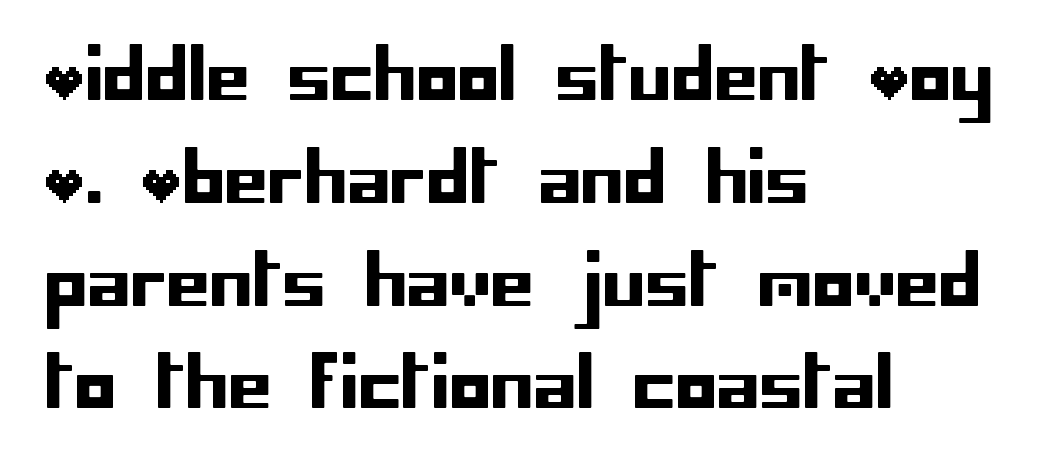
Q: Is the text italic (slanted)? A: No, it is upright.
Q: Is the typeface a serif or a sans-serif typeface? A: Sans-serif.
Q: Is the text underlined? A: No.
Q: How is the paragraph aligned? A: Left-aligned.
Q: Is the spacing between letters normal or unusually wide? A: Normal.
Q: Is the spacing between lines tight, normal or loose? A: Normal.
Q: Width (condensed, normal, or wide)? A: Normal.
Q: Stroke contrast? A: Low.
Q: x-height? A: Large.
